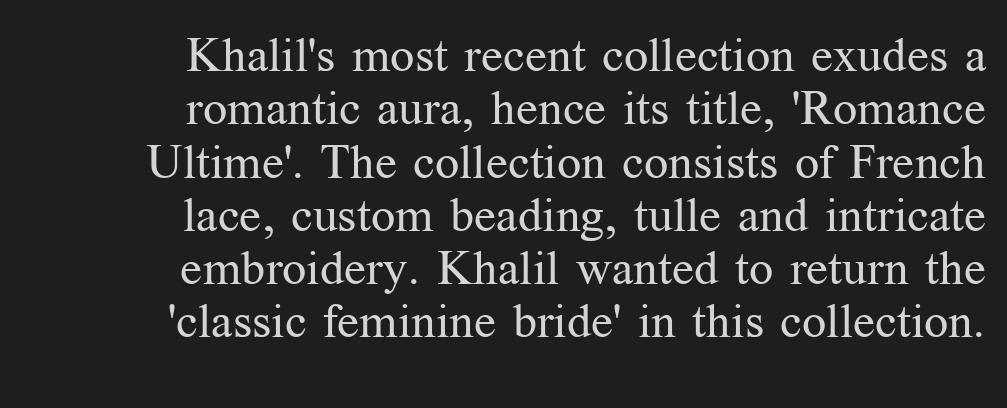
{"serif": "yes", "italic": "no", "bold": "no", "weight": "regular", "width": "normal", "stroke_contrast": "medium", "x_height": "medium", "monospaced": "no", "underline": "no", "align": "right", "line_spacing": "tight", "line_spacing_ratio": 1.11, "letter_spacing": "normal", "letter_spacing_em": 0.0, "glyph_px": 48}
